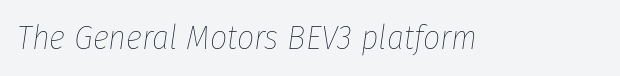
{"italic": "yes", "lean": "right", "slant_degrees": 8, "bold": "no", "weight": "thin", "width": "condensed", "stroke_contrast": "low", "x_height": "medium", "monospaced": "no", "underline": "no", "letter_spacing": "normal", "letter_spacing_em": 0.0, "glyph_px": 34}
